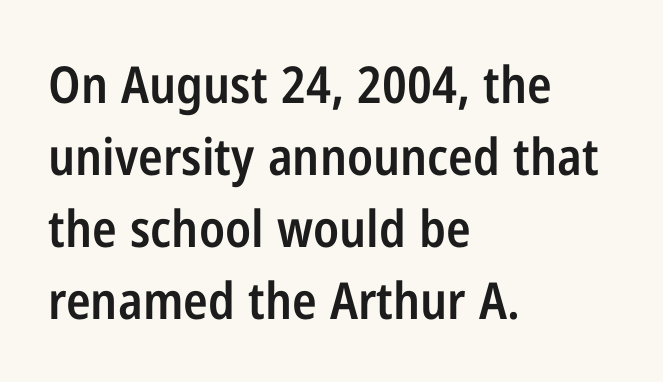
Q: Is the text bold? A: Semi-bold.
Q: Is the text italic (slanted)? A: No, it is upright.
Q: Is the typeface a serif or a sans-serif typeface? A: Sans-serif.
Q: Is the text underlined? A: No.
Q: How is the paragraph aligned? A: Left-aligned.
Q: Is the spacing between letters normal or unusually wide? A: Normal.
Q: Is the spacing between lines tight, normal or loose? A: Normal.
Q: Width (condensed, normal, or wide)? A: Condensed.
Q: Stroke contrast? A: Low.
Q: x-height? A: Medium.
Q: Monospaced? A: No.
